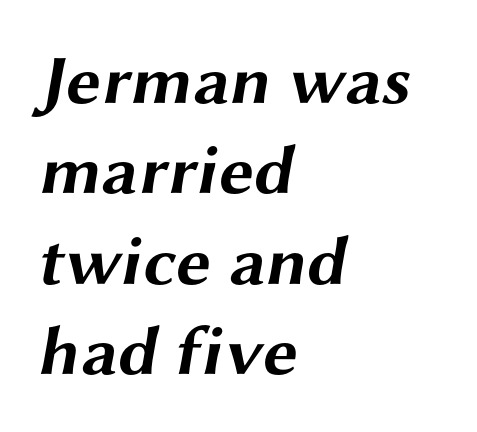
The image shows 70 px bold, wide sans-serif type; set left-aligned, normal line spacing (1.29x), normal letter spacing, not underlined; medium stroke contrast and a medium x-height.
